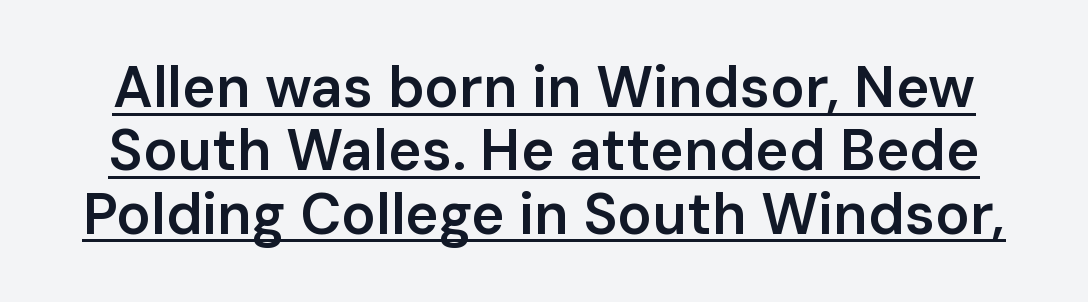
No extra tracking has been applied to these lines. Underlined type. Weight: semibold (demi). The letters advance in unequal steps, a hallmark of proportional type. Quick note: not italic, upright. A typesetter would label this face a sans.
